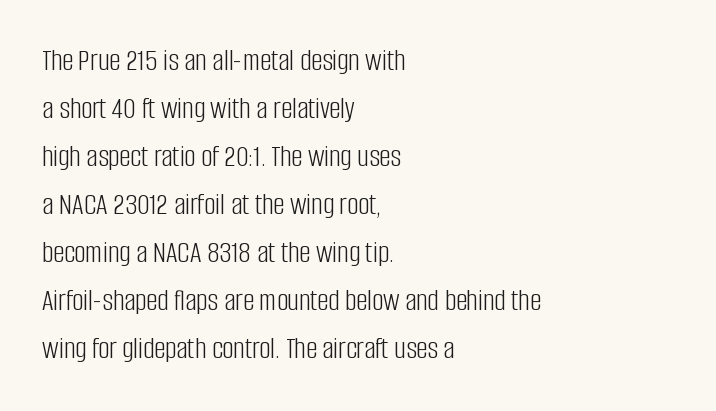
{"serif": "no", "italic": "no", "bold": "no", "weight": "light", "width": "condensed", "stroke_contrast": "low", "x_height": "large", "monospaced": "no", "underline": "no", "align": "left", "line_spacing": "normal", "line_spacing_ratio": 1.55, "letter_spacing": "normal", "letter_spacing_em": 0.0, "glyph_px": 31}
